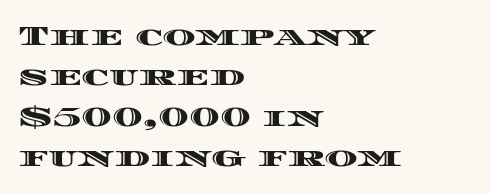
Q: Is the text italic (slanted)? A: No, it is upright.
Q: Is the text underlined? A: No.
Q: How is the paragraph aligned? A: Left-aligned.
Q: Is the spacing between letters normal or unusually wide? A: Normal.
Q: Is the spacing between lines tight, normal or loose? A: Normal.
Q: Width (condensed, normal, or wide)? A: Wide.
Q: x-height? A: Large.
Q: Monospaced? A: No.
